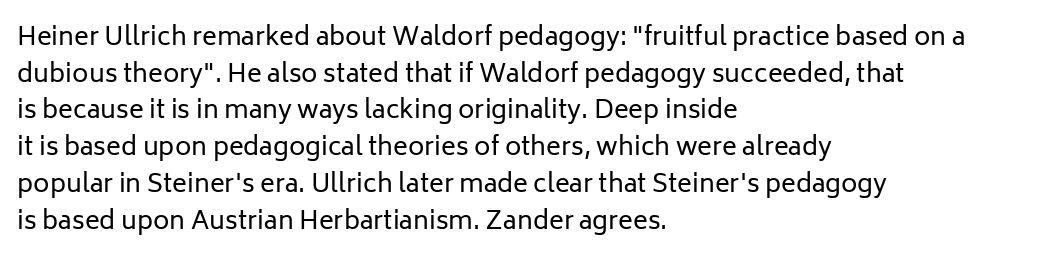
{"italic": "no", "bold": "no", "underline": "no", "align": "left", "line_spacing": "normal", "line_spacing_ratio": 1.47, "letter_spacing": "normal", "letter_spacing_em": 0.0, "glyph_px": 25}
